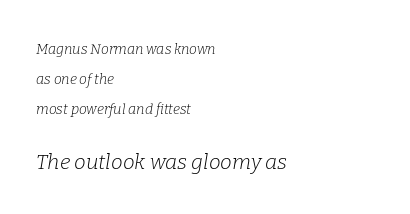
{"italic": "yes", "lean": "right", "slant_degrees": 9, "bold": "no", "underline": "no", "align": "left", "line_spacing": "loose", "line_spacing_ratio": 2.13, "letter_spacing": "normal", "letter_spacing_em": 0.0, "larger_block": "second", "size_ratio": 1.5, "glyph_px": 21}
